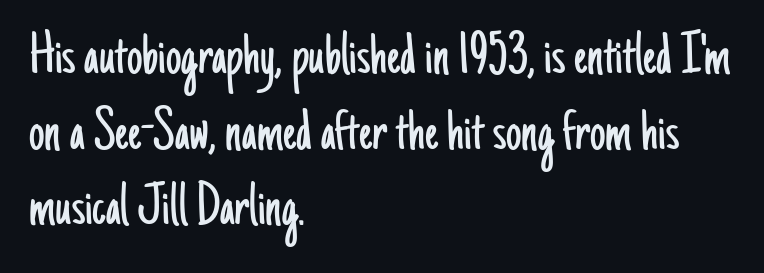
The designer went with a sans here, leaving each stem footless. Each row of text sits above clean, open space. These lines were composed using upright roman letters. The passage shown is typed in a proportional face where columns would drift. The paragraph has a hard left edge and a soft right edge.
